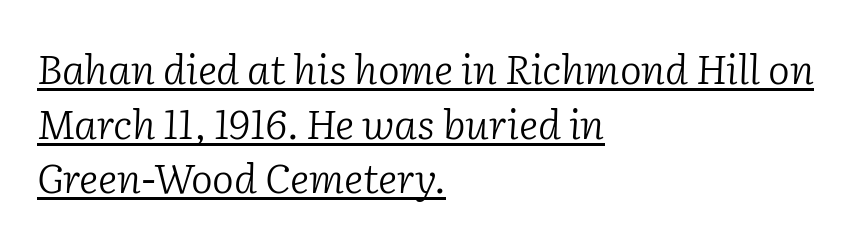
The image shows 41 px light serif type, italic (leaning right); set left-aligned, normal line spacing (1.33x), normal letter spacing, underlined; low stroke contrast and a medium x-height.
